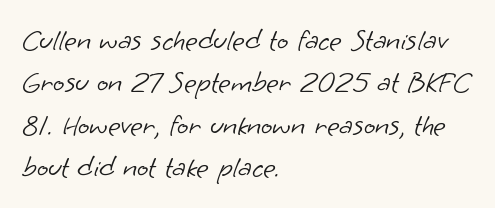
Q: Is the text bold? A: No.
Q: Is the typeface a serif or a sans-serif typeface? A: Sans-serif.
Q: Is the text underlined? A: No.
Q: How is the paragraph aligned? A: Left-aligned.
Q: Is the spacing between letters normal or unusually wide? A: Normal.
Q: Is the spacing between lines tight, normal or loose? A: Normal.
Q: Width (condensed, normal, or wide)? A: Normal.
Q: Stroke contrast? A: Low.
Q: x-height? A: Small.
Q: Monospaced? A: No.
